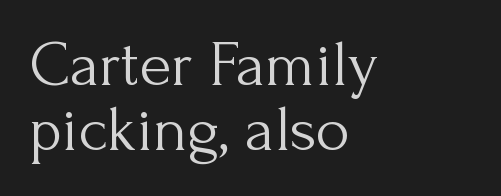
The image shows 65 px light serif type, upright; set left-aligned, tight line spacing (1.0x), normal letter spacing, not underlined; medium stroke contrast and a small x-height.
